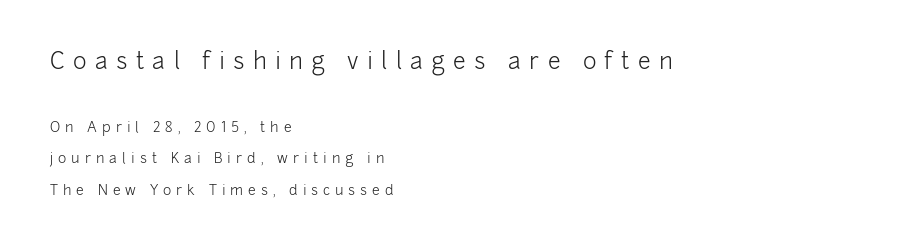
Descenders are the only things crossing below the line. Line beginnings align vertically; line endings do not. Students, observe: this is what heavily led, spacious text looks like. Which chunk is bigger? The first one — the top block dwarfs the bottom. The strokes carry an ordinary text weight at most.
